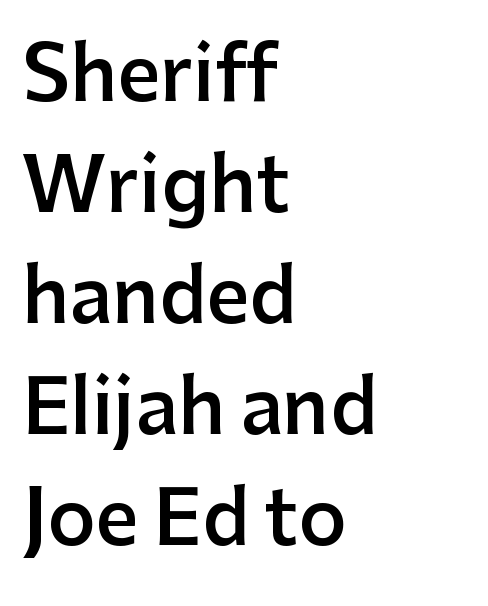
Q: Is the text bold? A: Semi-bold.
Q: Is the text italic (slanted)? A: No, it is upright.
Q: Is the typeface a serif or a sans-serif typeface? A: Sans-serif.
Q: Is the text underlined? A: No.
Q: How is the paragraph aligned? A: Left-aligned.
Q: Is the spacing between letters normal or unusually wide? A: Normal.
Q: Is the spacing between lines tight, normal or loose? A: Normal.
Q: Width (condensed, normal, or wide)? A: Normal.
Q: Stroke contrast? A: Low.
Q: x-height? A: Medium.
Q: Monospaced? A: No.
